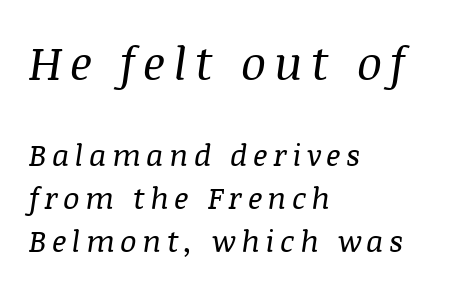
Q: Is the text bold? A: No.
Q: Is the text italic (slanted)? A: Yes, it leans right by about 8 degrees.
Q: Is the typeface a serif or a sans-serif typeface? A: Serif.
Q: Is the text underlined? A: No.
Q: How is the paragraph aligned? A: Left-aligned.
Q: Is the spacing between lines tight, normal or loose? A: Normal.
Q: Which block of text is set in a larger size, the first (top) or the second (bottom)? A: The first (top) one.
Q: Width (condensed, normal, or wide)? A: Normal.
Q: Stroke contrast? A: Medium.
Q: x-height? A: Large.
Q: Monospaced? A: No.
